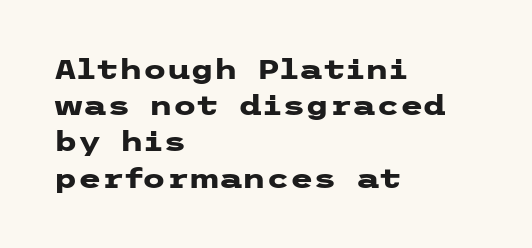
Q: Is the text bold? A: Yes.
Q: Is the text italic (slanted)? A: No, it is upright.
Q: Is the text underlined? A: No.
Q: How is the paragraph aligned? A: Left-aligned.
Q: Is the spacing between letters normal or unusually wide? A: Normal.
Q: Is the spacing between lines tight, normal or loose? A: Normal.
